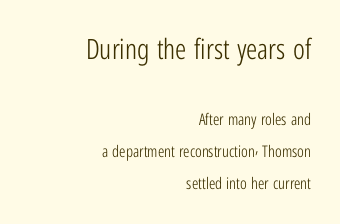
If you measured baseline to baseline, you'd find a long distance. The glyphs are unaccompanied by any horizontal stroke below them. These lines stack with their right ends in a neat column. The letters in the upper block stand taller than those in the block below. Nothing heavy about these letters — not bold at all. A typesetter would call this zero additional tracking.
